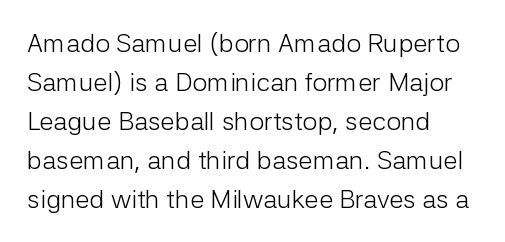
{"italic": "no", "bold": "no", "underline": "no", "align": "left", "line_spacing": "normal", "line_spacing_ratio": 1.5, "letter_spacing": "normal", "letter_spacing_em": 0.0, "glyph_px": 26}
